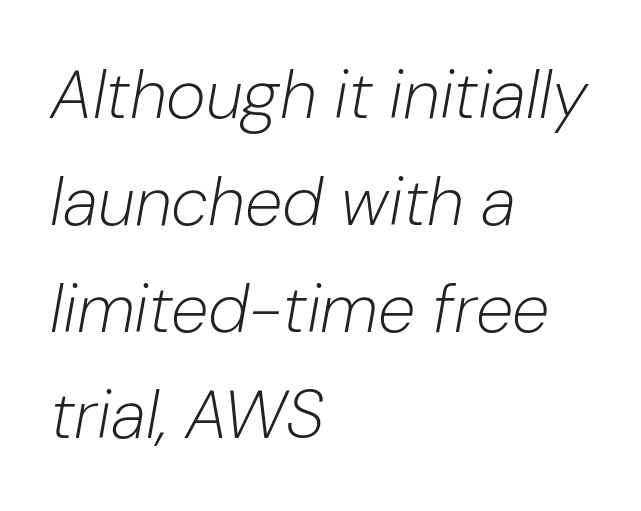
{"italic": "yes", "lean": "right", "slant_degrees": 10, "bold": "no", "weight": "light", "width": "normal", "stroke_contrast": "low", "x_height": "medium", "monospaced": "no", "underline": "no", "align": "left", "line_spacing": "normal", "line_spacing_ratio": 1.57, "letter_spacing": "normal", "letter_spacing_em": 0.0, "glyph_px": 68}
